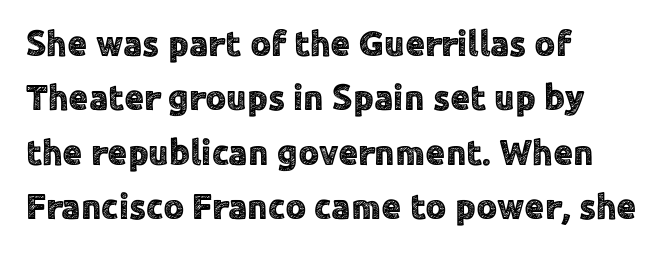
Q: Is the text italic (slanted)? A: No, it is upright.
Q: Is the typeface a serif or a sans-serif typeface? A: Sans-serif.
Q: Is the text underlined? A: No.
Q: How is the paragraph aligned? A: Left-aligned.
Q: Is the spacing between letters normal or unusually wide? A: Normal.
Q: Is the spacing between lines tight, normal or loose? A: Normal.
Q: Width (condensed, normal, or wide)? A: Normal.
Q: x-height? A: Medium.
Q: Monospaced? A: No.
